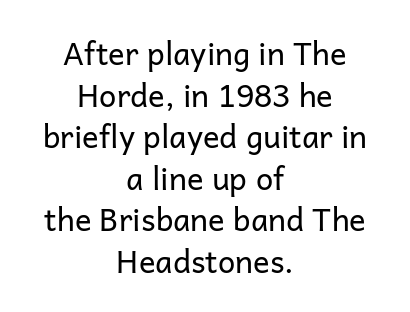
Only glyphs here, with clear space below each row. Short and long lines alike share a common midpoint. Do the letters lean? They stand straight. Is this a fixed-width face? No — the glyphs have proportional, varying widths.
